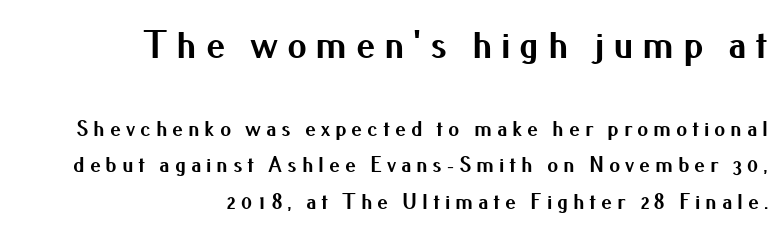
The image shows 39 px bold sans-serif type, upright; set right-aligned, normal line spacing (1.66x), unusually wide letter spacing (+0.22 em), not underlined; the first (top) block is 1.77x larger; medium stroke contrast and a small x-height.
